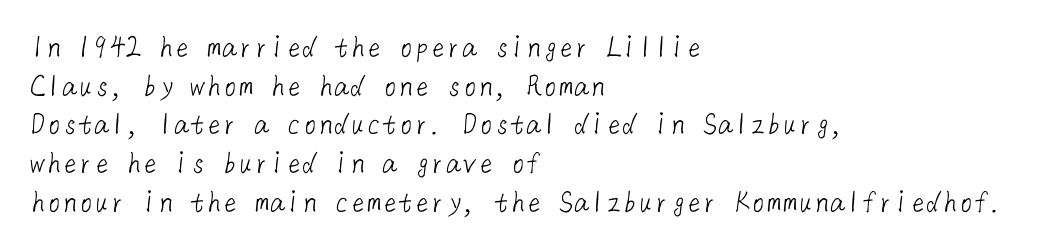
The image shows 32 px light sans-serif type; set left-aligned, line spacing 1.21x, normal letter spacing, not underlined; low stroke contrast and a medium x-height.
